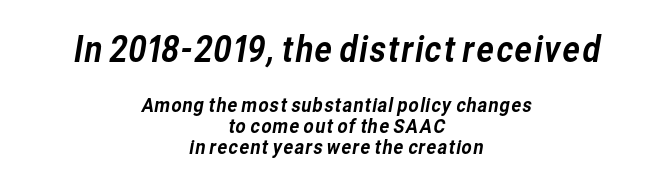
Letterform terminals end flat and unadorned throughout the passage. Nothing unusual about the tracking: characters are spaced as the font intends. This sample trades vertical openness for compactness between lines. One-word summary of the alignment: center. Just letters on the line, the space beneath them empty. The letters advance in unequal steps, a hallmark of proportional type.
